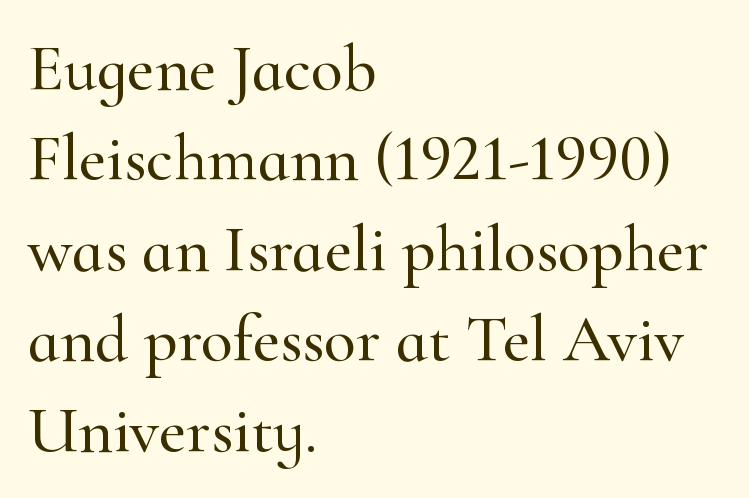
Q: Is the text italic (slanted)? A: No, it is upright.
Q: Is the typeface a serif or a sans-serif typeface? A: Serif.
Q: Is the text underlined? A: No.
Q: How is the paragraph aligned? A: Left-aligned.
Q: Is the spacing between letters normal or unusually wide? A: Normal.
Q: Is the spacing between lines tight, normal or loose? A: Normal.
Q: Width (condensed, normal, or wide)? A: Normal.
Q: Stroke contrast? A: High.
Q: x-height? A: Small.
Q: Monospaced? A: No.
